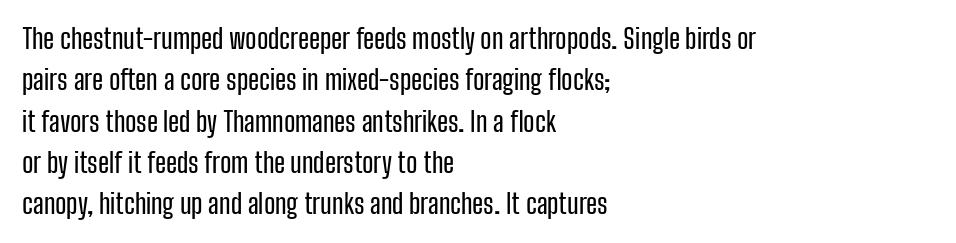
Q: Is the text italic (slanted)? A: No, it is upright.
Q: Is the text underlined? A: No.
Q: How is the paragraph aligned? A: Left-aligned.
Q: Is the spacing between letters normal or unusually wide? A: Normal.
Q: Is the spacing between lines tight, normal or loose? A: Normal.
